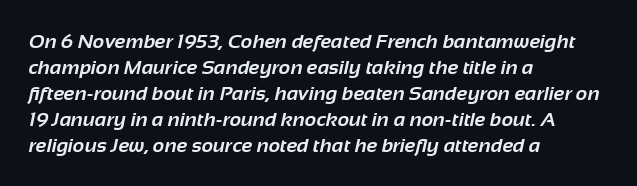
Q: Is the text bold? A: Yes.
Q: Is the text underlined? A: No.
Q: How is the paragraph aligned? A: Left-aligned.
Q: Is the spacing between letters normal or unusually wide? A: Normal.
Q: Is the spacing between lines tight, normal or loose? A: Normal.
